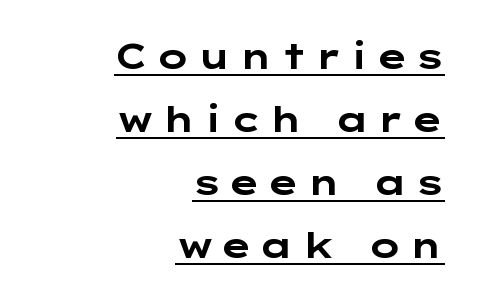
Nothing sits at the stroke ends, so this counts as sans-serif. Leftover space on each line is placed entirely before the opening word. Do the letters lean? They stand straight. Stroke thickness is high; the sample reads as a true bold.
